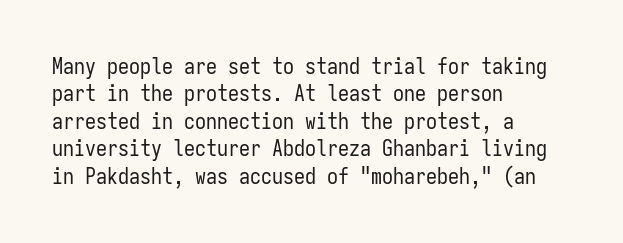
The image shows 22 px text type, upright; set left-aligned, normal line spacing (1.25x), normal letter spacing, not underlined.
